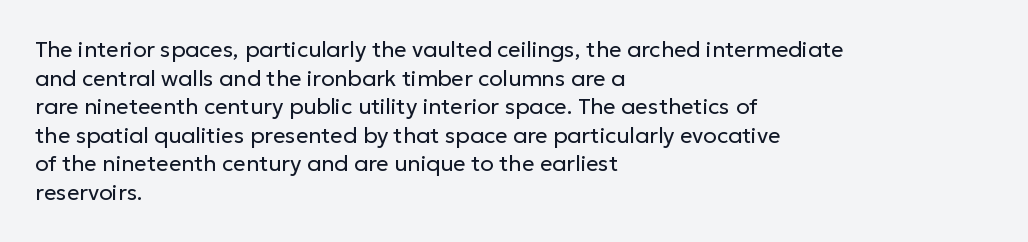
Check the space under the baseline: it is left empty. Characters follow at the spacing the type designer built in. These glyphs show unthickened strokes, regular width or finer. This is the regular roman posture of the typeface. A typesetter would call this leading conventional body-copy spacing. The compositor pushed each line to the left boundary.
